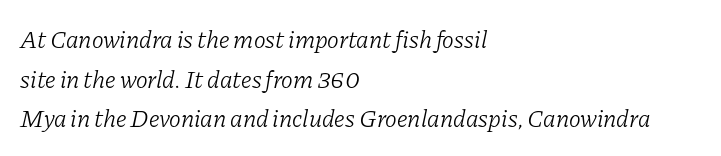
Q: Is the text bold? A: No.
Q: Is the text italic (slanted)? A: Yes, it leans right by about 11 degrees.
Q: Is the text underlined? A: No.
Q: How is the paragraph aligned? A: Left-aligned.
Q: Is the spacing between letters normal or unusually wide? A: Normal.
Q: Is the spacing between lines tight, normal or loose? A: Normal.
